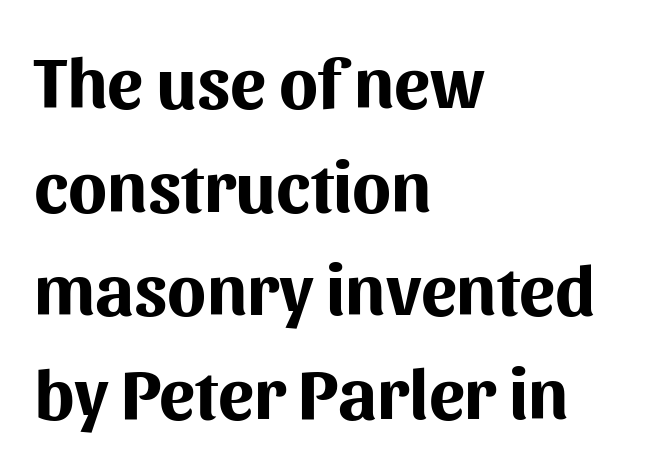
{"serif": "no", "italic": "no", "bold": "yes", "weight": "bold", "width": "normal", "stroke_contrast": "medium", "x_height": "medium", "monospaced": "no", "underline": "no", "align": "left", "line_spacing": "normal", "line_spacing_ratio": 1.44, "letter_spacing": "normal", "letter_spacing_em": 0.0, "glyph_px": 72}
